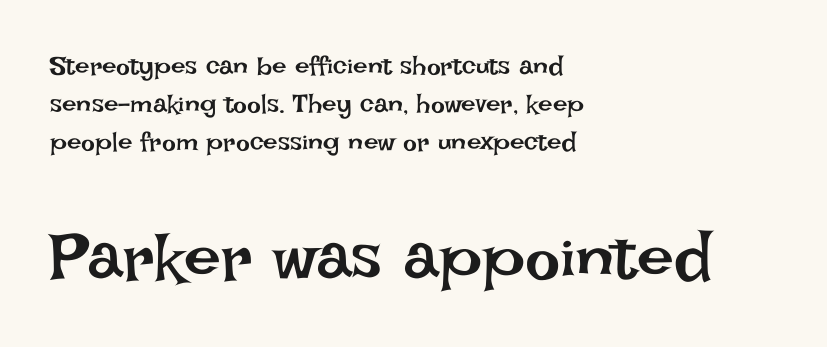
The image shows 66 px regular-weight type, upright; set left-aligned, normal line spacing (1.47x), normal letter spacing, not underlined; the second (bottom) block is 2.54x larger; low stroke contrast and a large x-height.
